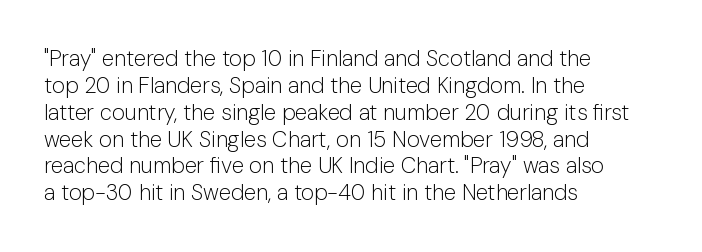
{"italic": "no", "bold": "no", "underline": "no", "align": "left", "line_spacing_ratio": 1.22, "letter_spacing": "normal", "letter_spacing_em": 0.0, "glyph_px": 22}
